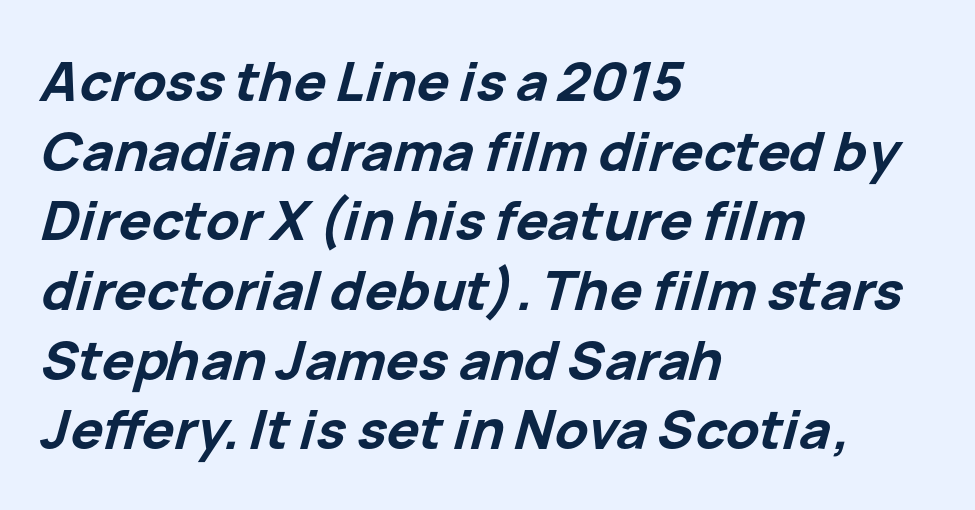
{"italic": "yes", "lean": "right", "slant_degrees": 15, "bold": "yes", "weight": "bold", "width": "normal", "stroke_contrast": "low", "x_height": "medium", "monospaced": "no", "underline": "no", "align": "left", "line_spacing": "normal", "line_spacing_ratio": 1.29, "letter_spacing": "normal", "letter_spacing_em": 0.0, "glyph_px": 54}
